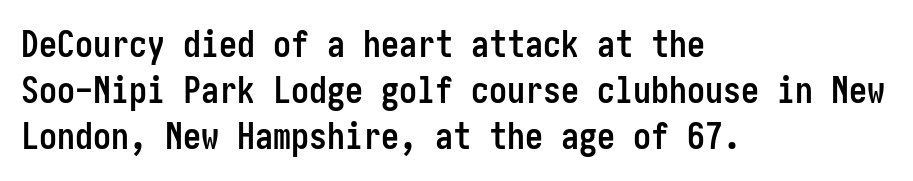
Q: Is the text bold? A: Yes.
Q: Is the text italic (slanted)? A: No, it is upright.
Q: Is the typeface a serif or a sans-serif typeface? A: Sans-serif.
Q: Is the text underlined? A: No.
Q: How is the paragraph aligned? A: Left-aligned.
Q: Is the spacing between letters normal or unusually wide? A: Normal.
Q: Is the spacing between lines tight, normal or loose? A: Normal.
Q: Width (condensed, normal, or wide)? A: Condensed.
Q: Stroke contrast? A: Low.
Q: x-height? A: Medium.
